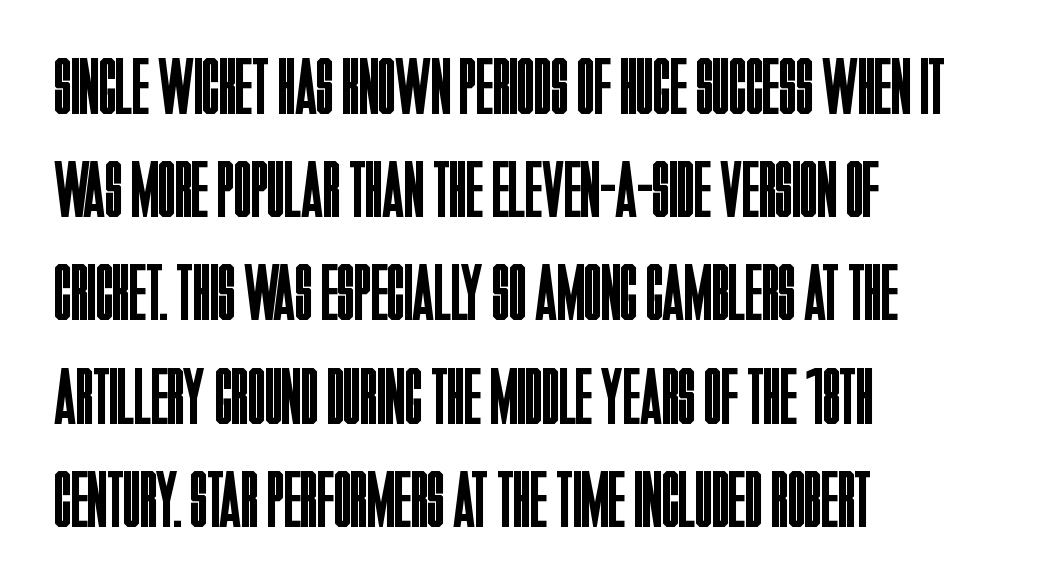
Q: Is the text bold? A: No.
Q: Is the text italic (slanted)? A: No, it is upright.
Q: Is the typeface a serif or a sans-serif typeface? A: Sans-serif.
Q: Is the text underlined? A: No.
Q: How is the paragraph aligned? A: Left-aligned.
Q: Is the spacing between letters normal or unusually wide? A: Normal.
Q: Is the spacing between lines tight, normal or loose? A: Normal.
Q: Width (condensed, normal, or wide)? A: Condensed.
Q: Stroke contrast? A: Low.
Q: x-height? A: Large.
Q: Monospaced? A: No.
